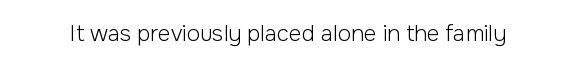
{"italic": "no", "bold": "no", "underline": "no", "letter_spacing": "normal", "letter_spacing_em": 0.0, "glyph_px": 22}
